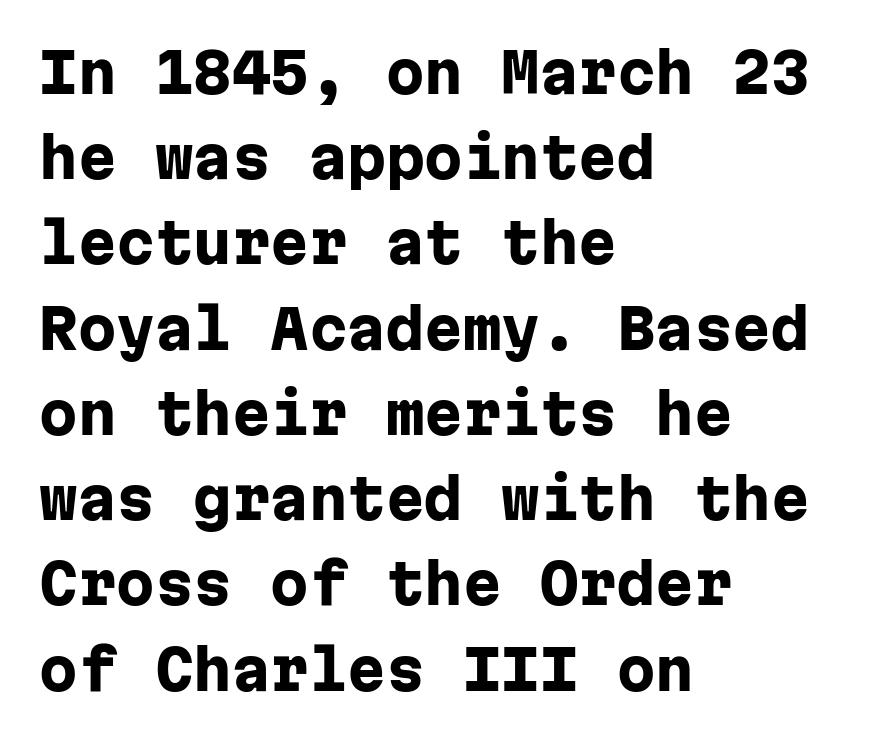
A typesetter would label this face a sans. The face used here is monospaced, like something from a code editor. The gaps between neighbouring characters are ordinary and unremarkable. The typesetter chose a ragged-right arrangement here.
